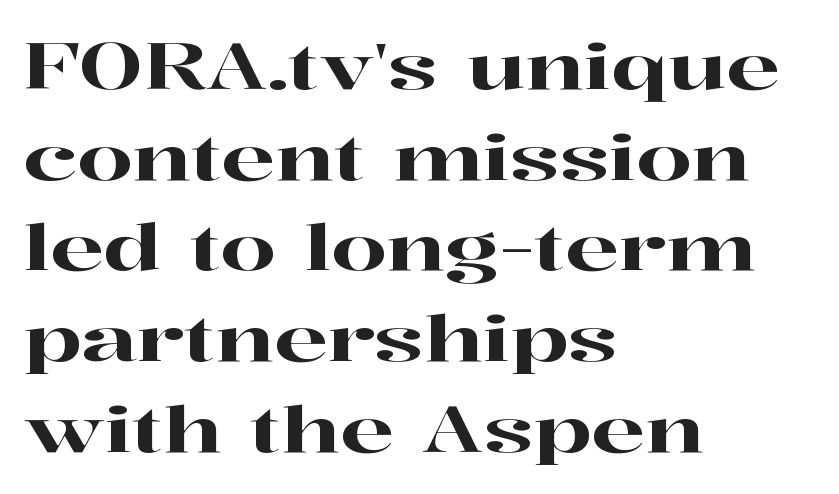
The image shows 63 px wide serif type, upright; set left-aligned, normal line spacing (1.44x), normal letter spacing, not underlined; high stroke contrast and a medium x-height.
